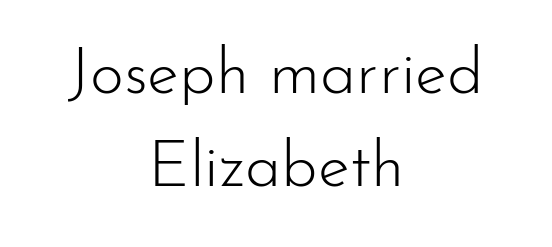
{"serif": "no", "italic": "no", "bold": "no", "weight": "light", "width": "normal", "stroke_contrast": "low", "x_height": "small", "monospaced": "no", "underline": "no", "align": "center", "line_spacing": "normal", "line_spacing_ratio": 1.43, "letter_spacing": "normal", "letter_spacing_em": 0.0, "glyph_px": 65}
